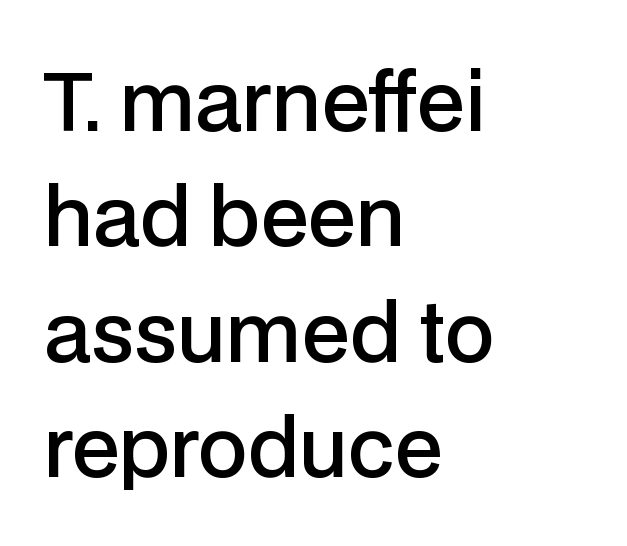
{"serif": "no", "italic": "no", "bold": "semi", "weight": "semibold", "width": "normal", "stroke_contrast": "low", "x_height": "medium", "monospaced": "no", "underline": "no", "align": "left", "line_spacing": "normal", "line_spacing_ratio": 1.46, "letter_spacing": "normal", "letter_spacing_em": 0.0, "glyph_px": 79}
